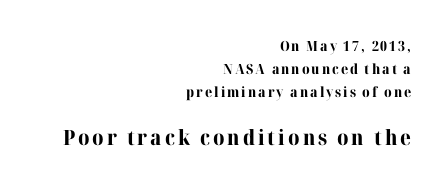
{"italic": "no", "bold": "yes", "underline": "no", "align": "right", "line_spacing": "normal", "line_spacing_ratio": 1.65, "larger_block": "second", "size_ratio": 1.5, "glyph_px": 21}
